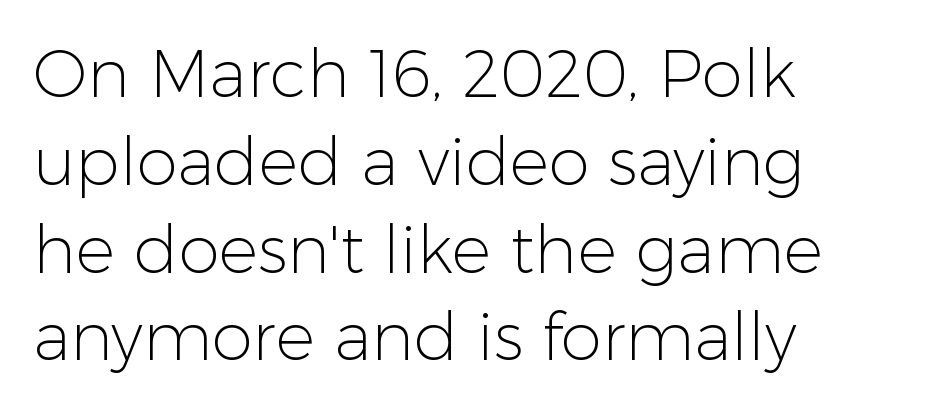
Q: Is the text bold? A: No.
Q: Is the text italic (slanted)? A: No, it is upright.
Q: Is the typeface a serif or a sans-serif typeface? A: Sans-serif.
Q: Is the text underlined? A: No.
Q: How is the paragraph aligned? A: Left-aligned.
Q: Is the spacing between letters normal or unusually wide? A: Normal.
Q: Is the spacing between lines tight, normal or loose? A: Normal.
Q: Width (condensed, normal, or wide)? A: Normal.
Q: Stroke contrast? A: Low.
Q: x-height? A: Medium.
Q: Monospaced? A: No.
